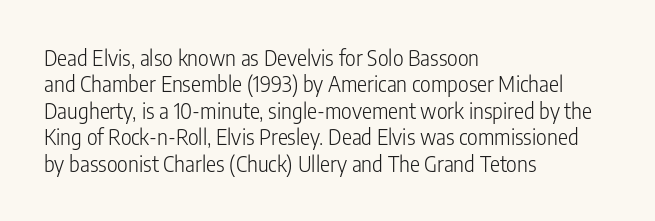
The rendering uses a moderate line-height, typical for paragraphs. Only glyphs here, with clear space below each row. The passage is arranged the way most books set body copy — flush left. Spacing between characters is what you'd get straight out of the box.
